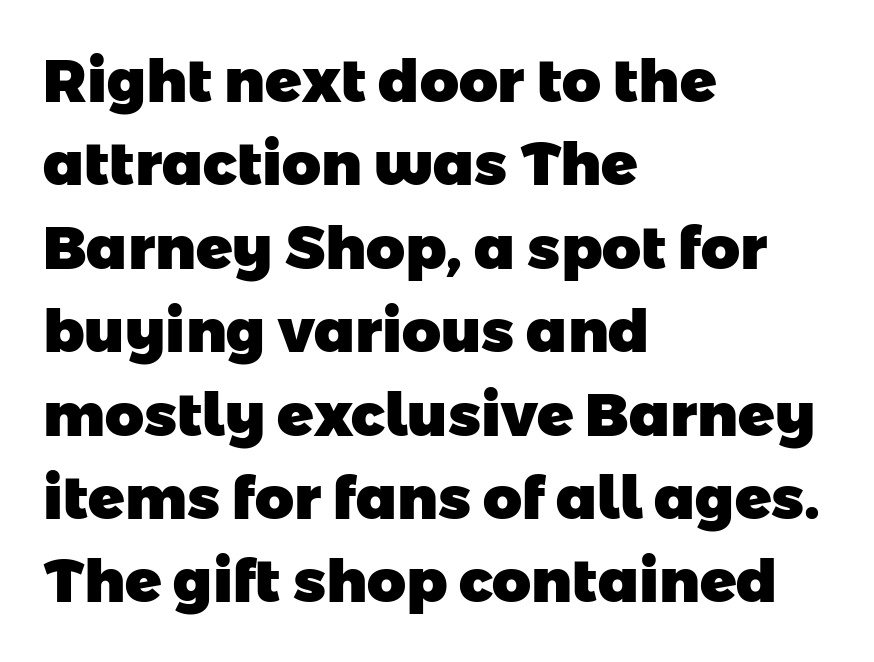
Q: Is the text bold? A: Yes.
Q: Is the typeface a serif or a sans-serif typeface? A: Sans-serif.
Q: Is the text underlined? A: No.
Q: How is the paragraph aligned? A: Left-aligned.
Q: Is the spacing between letters normal or unusually wide? A: Normal.
Q: Is the spacing between lines tight, normal or loose? A: Normal.
Q: Width (condensed, normal, or wide)? A: Normal.
Q: Stroke contrast? A: Low.
Q: x-height? A: Medium.
Q: Monospaced? A: No.
